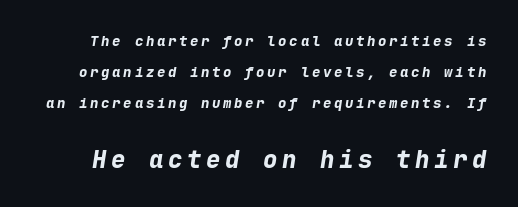
Italic: yes, the glyphs are oblique. No word sits above an underline. A full-strength bold gives these letters their thick strokes. Interline gaps are noticeably wide in this sample. Which chunk is bigger? The second one — the bottom block dwarfs the top.
